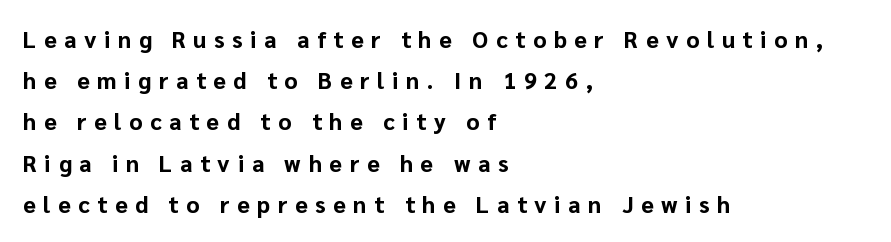
Posture: straight, roman, zero tilt. As a designer I'd log this as weight 700, bold. Plain, unruled lines of type. Words appear elongated and porous because spacing is wide. Typeset ragged right — the left edge is the straight one.
